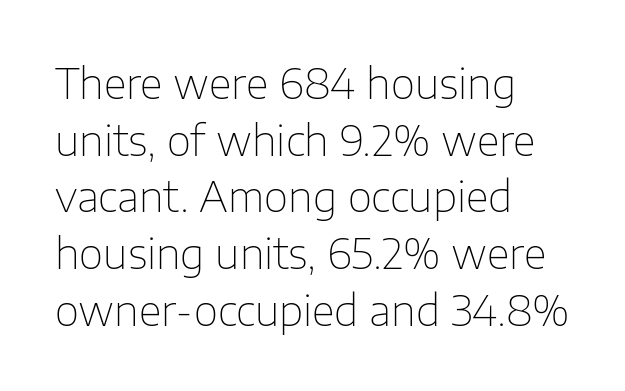
The image shows 42 px thin sans-serif type, upright; set left-aligned, normal line spacing (1.35x), normal letter spacing, not underlined; low stroke contrast and a medium x-height.
